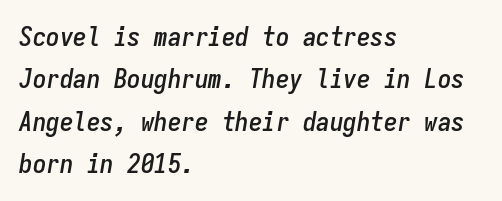
Q: Is the text italic (slanted)? A: Yes, it leans right by about 9 degrees.
Q: Is the text underlined? A: No.
Q: How is the paragraph aligned? A: Left-aligned.
Q: Is the spacing between letters normal or unusually wide? A: Normal.
Q: Is the spacing between lines tight, normal or loose? A: Normal.
